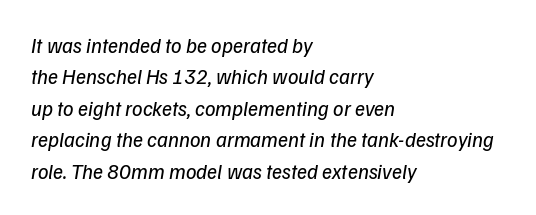
Q: Is the text bold? A: No.
Q: Is the text underlined? A: No.
Q: How is the paragraph aligned? A: Left-aligned.
Q: Is the spacing between letters normal or unusually wide? A: Normal.
Q: Is the spacing between lines tight, normal or loose? A: Normal.
